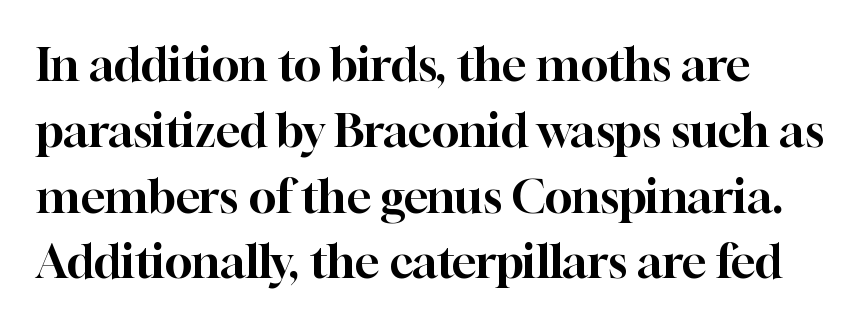
Q: Is the text italic (slanted)? A: No, it is upright.
Q: Is the typeface a serif or a sans-serif typeface? A: Serif.
Q: Is the text underlined? A: No.
Q: Is the spacing between letters normal or unusually wide? A: Normal.
Q: Is the spacing between lines tight, normal or loose? A: Normal.
Q: Width (condensed, normal, or wide)? A: Normal.
Q: Stroke contrast? A: High.
Q: x-height? A: Medium.
Q: Monospaced? A: No.
